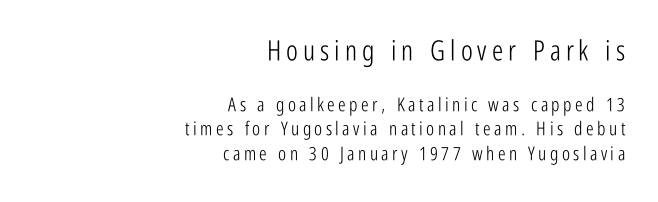
The image shows 28 px light, condensed sans-serif type, upright; set right-aligned, normal line spacing (1.3x), not underlined; the first (top) block is 1.47x larger; low stroke contrast and a medium x-height.
